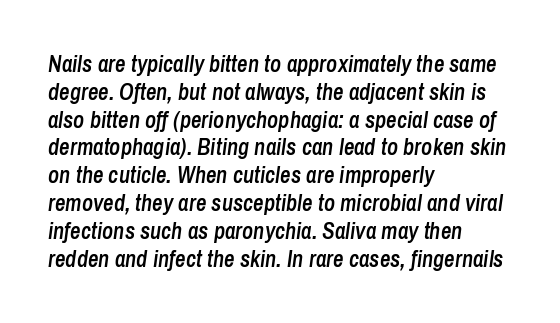
{"italic": "yes", "lean": "right", "slant_degrees": 8, "bold": "semi", "underline": "no", "align": "left", "line_spacing_ratio": 1.21, "letter_spacing": "normal", "letter_spacing_em": 0.0, "glyph_px": 23}
